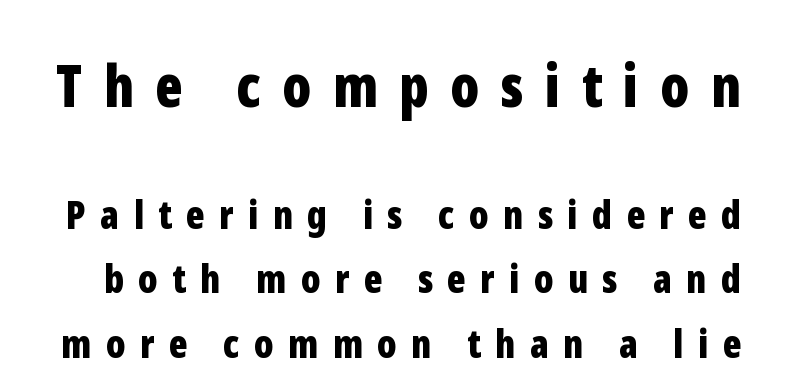
The image shows 58 px bold, condensed sans-serif type, upright; set normal line spacing (1.65x), unusually wide letter spacing (+0.37 em), not underlined; the first (top) block is 1.49x larger; low stroke contrast and a medium x-height.
